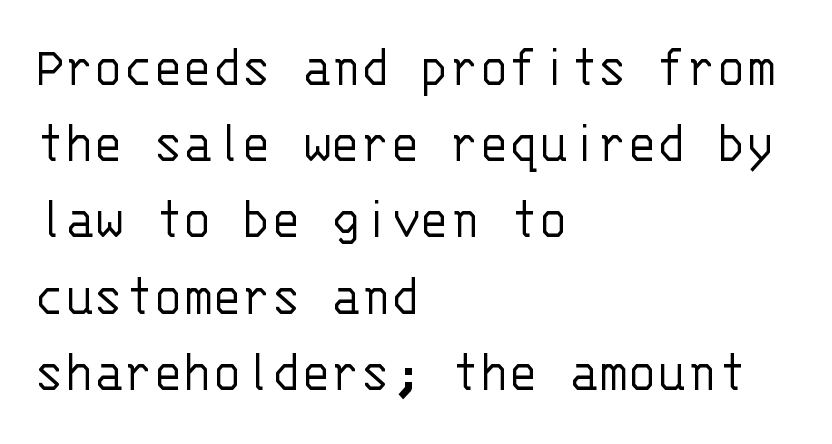
Q: Is the text bold? A: No.
Q: Is the text italic (slanted)? A: No, it is upright.
Q: Is the typeface a serif or a sans-serif typeface? A: Sans-serif.
Q: Is the text underlined? A: No.
Q: How is the paragraph aligned? A: Left-aligned.
Q: Is the spacing between letters normal or unusually wide? A: Normal.
Q: Is the spacing between lines tight, normal or loose? A: Normal.
Q: Width (condensed, normal, or wide)? A: Normal.
Q: Stroke contrast? A: Low.
Q: x-height? A: Large.
Q: Monospaced? A: Yes.
